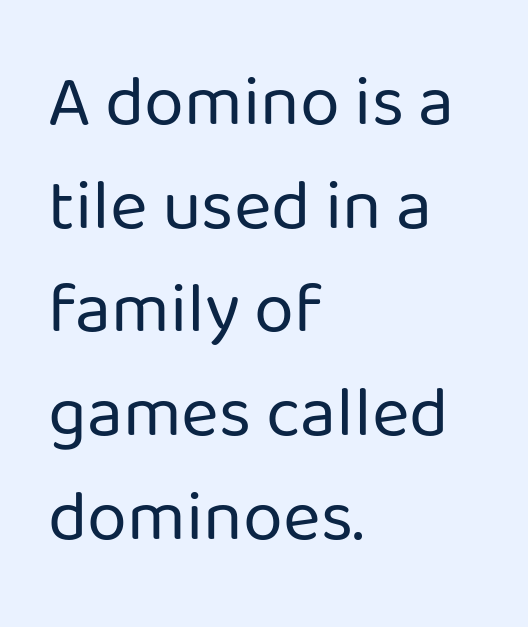
{"serif": "no", "italic": "no", "bold": "no", "weight": "regular", "width": "normal", "stroke_contrast": "low", "x_height": "medium", "monospaced": "no", "underline": "no", "align": "left", "line_spacing": "normal", "line_spacing_ratio": 1.44, "letter_spacing": "normal", "letter_spacing_em": 0.0, "glyph_px": 72}
